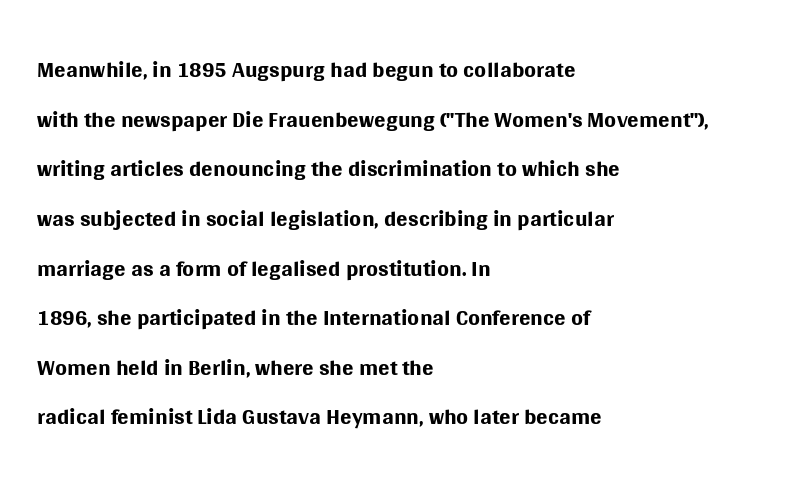
{"serif": "no", "italic": "no", "bold": "no", "weight": "regular", "width": "normal", "stroke_contrast": "medium", "x_height": "large", "monospaced": "no", "underline": "no", "align": "left", "line_spacing": "normal", "line_spacing_ratio": 1.46, "letter_spacing": "normal", "letter_spacing_em": 0.0, "glyph_px": 34}
